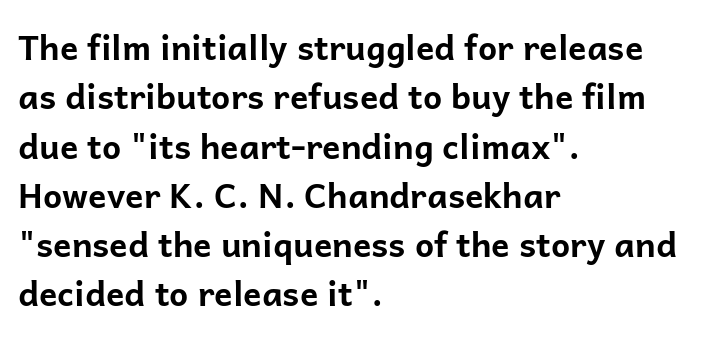
The image shows 34 px bold sans-serif type, upright; set left-aligned, normal line spacing (1.45x), normal letter spacing, not underlined; low stroke contrast and a medium x-height.
